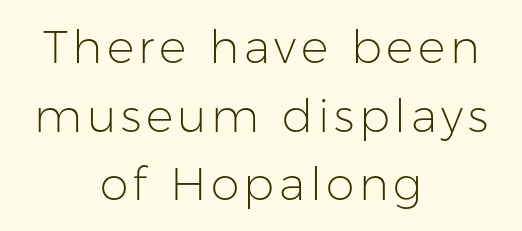
Q: Is the text bold? A: No.
Q: Is the text italic (slanted)? A: No, it is upright.
Q: Is the typeface a serif or a sans-serif typeface? A: Sans-serif.
Q: Is the text underlined? A: No.
Q: How is the paragraph aligned? A: Centered.
Q: Is the spacing between lines tight, normal or loose? A: Normal.
Q: Width (condensed, normal, or wide)? A: Normal.
Q: Stroke contrast? A: Low.
Q: x-height? A: Medium.
Q: Monospaced? A: No.
